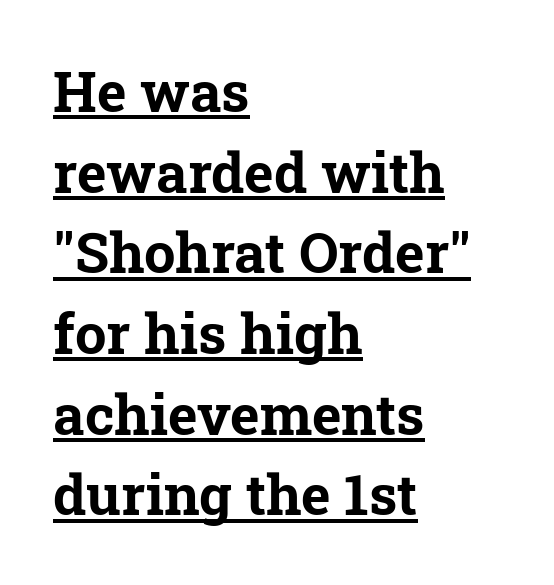
{"serif": "yes", "bold": "yes", "weight": "bold", "width": "normal", "stroke_contrast": "low", "x_height": "medium", "monospaced": "no", "underline": "yes", "align": "left", "line_spacing": "normal", "line_spacing_ratio": 1.44, "letter_spacing": "normal", "letter_spacing_em": 0.0, "glyph_px": 56}
